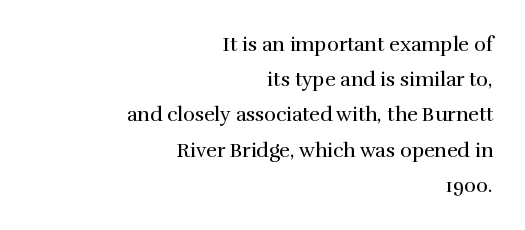
{"italic": "no", "bold": "no", "underline": "no", "align": "right", "line_spacing_ratio": 1.76, "letter_spacing": "normal", "letter_spacing_em": 0.0, "glyph_px": 20}
